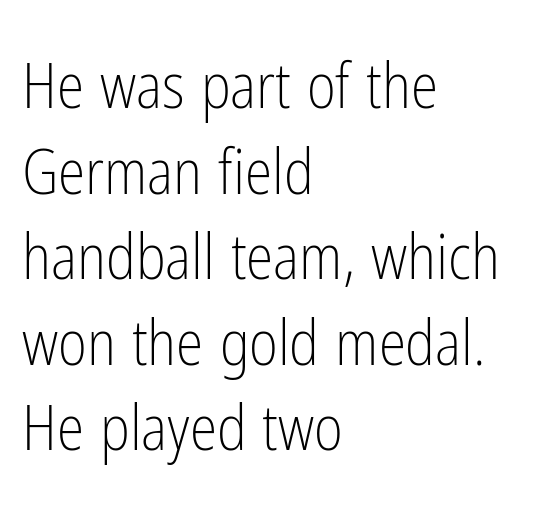
{"serif": "no", "italic": "no", "bold": "no", "weight": "light", "width": "condensed", "stroke_contrast": "low", "x_height": "medium", "monospaced": "no", "underline": "no", "align": "left", "line_spacing": "normal", "line_spacing_ratio": 1.38, "letter_spacing": "normal", "letter_spacing_em": 0.0, "glyph_px": 62}
